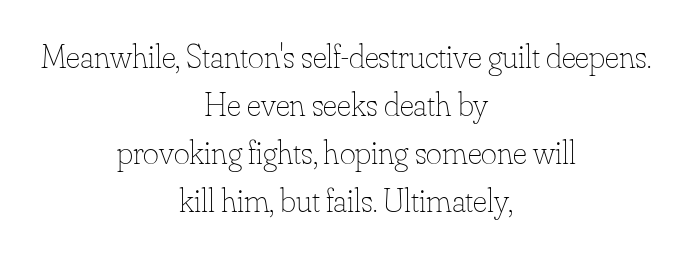
Q: Is the text bold? A: No.
Q: Is the text italic (slanted)? A: No, it is upright.
Q: Is the text underlined? A: No.
Q: How is the paragraph aligned? A: Centered.
Q: Is the spacing between letters normal or unusually wide? A: Normal.
Q: Is the spacing between lines tight, normal or loose? A: Normal.
Q: Width (condensed, normal, or wide)? A: Normal.
Q: Stroke contrast? A: Low.
Q: x-height? A: Small.
Q: Monospaced? A: No.
